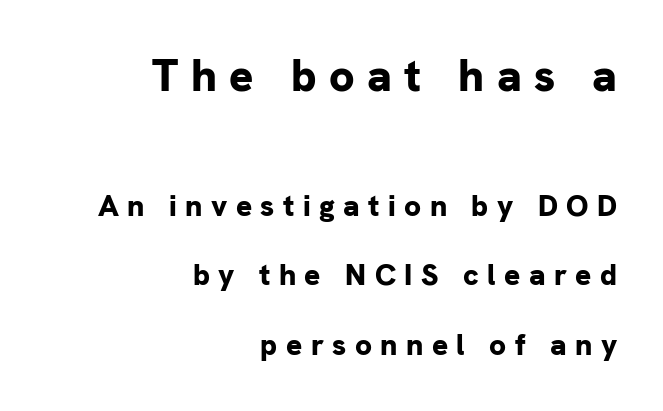
The image shows 45 px bold sans-serif type, upright; set right-aligned, loose line spacing (2.31x), unusually wide letter spacing (+0.28 em), not underlined; the first (top) block is 1.5x larger; low stroke contrast and a medium x-height.
